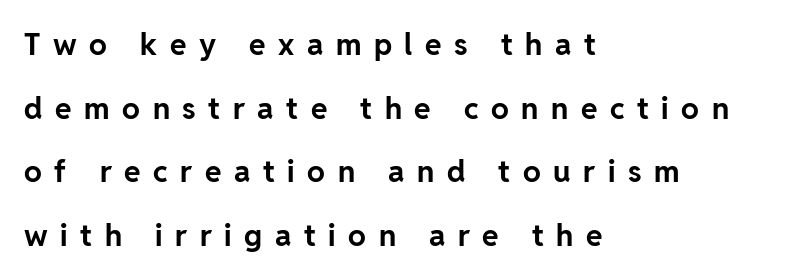
{"serif": "no", "italic": "no", "bold": "yes", "weight": "bold", "width": "normal", "stroke_contrast": "low", "x_height": "medium", "monospaced": "no", "underline": "no", "align": "left", "line_spacing": "loose", "line_spacing_ratio": 2.12, "letter_spacing": "wide", "letter_spacing_em": 0.42, "glyph_px": 30}
